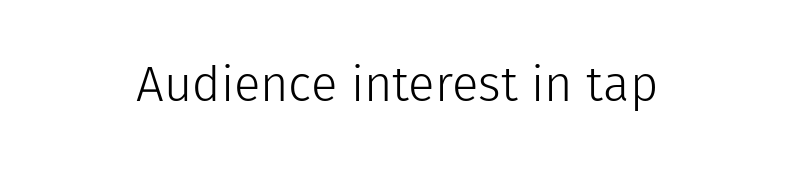
The image shows 49 px light sans-serif type, upright; set normal letter spacing, not underlined; low stroke contrast and a medium x-height.
